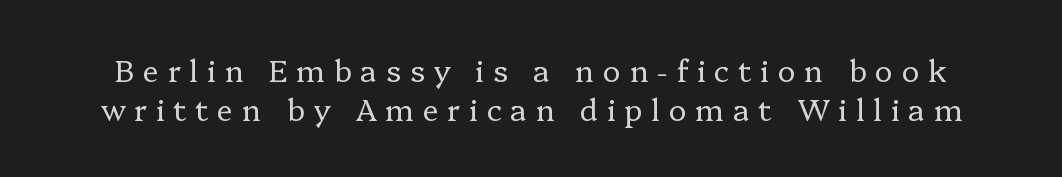
Q: Is the text bold? A: No.
Q: Is the text italic (slanted)? A: No, it is upright.
Q: Is the typeface a serif or a sans-serif typeface? A: Serif.
Q: Is the text underlined? A: No.
Q: Is the spacing between letters normal or unusually wide? A: Unusually wide.
Q: Is the spacing between lines tight, normal or loose? A: Normal.
Q: Width (condensed, normal, or wide)? A: Normal.
Q: Stroke contrast? A: Low.
Q: x-height? A: Medium.
Q: Monospaced? A: No.
